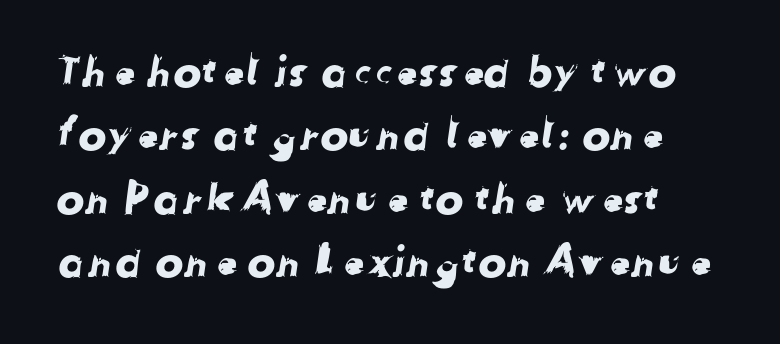
{"serif": "no", "width": "normal", "stroke_contrast": "low", "x_height": "medium", "monospaced": "no", "underline": "no", "line_spacing": "normal", "line_spacing_ratio": 1.51, "letter_spacing": "normal", "letter_spacing_em": 0.0, "glyph_px": 42}
